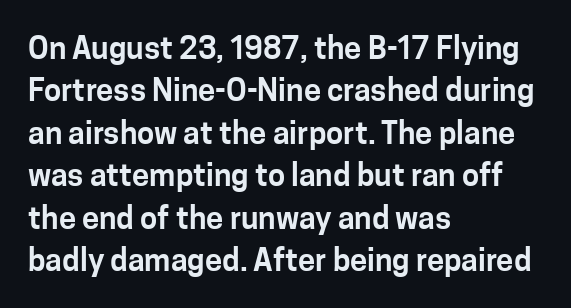
{"serif": "no", "italic": "no", "width": "normal", "stroke_contrast": "low", "x_height": "medium", "monospaced": "no", "underline": "no", "align": "left", "line_spacing": "normal", "line_spacing_ratio": 1.37, "letter_spacing": "normal", "letter_spacing_em": 0.0, "glyph_px": 31}
